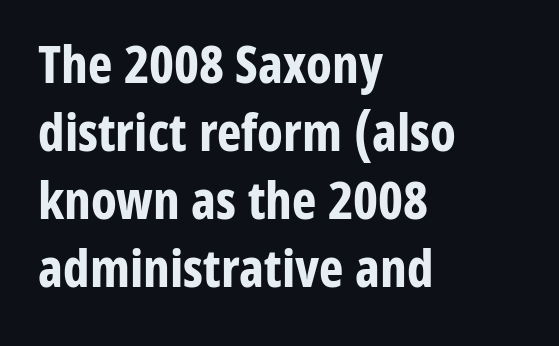
Q: Is the text bold? A: Yes.
Q: Is the text italic (slanted)? A: No, it is upright.
Q: Is the typeface a serif or a sans-serif typeface? A: Sans-serif.
Q: Is the text underlined? A: No.
Q: How is the paragraph aligned? A: Left-aligned.
Q: Is the spacing between letters normal or unusually wide? A: Normal.
Q: Is the spacing between lines tight, normal or loose? A: Normal.
Q: Width (condensed, normal, or wide)? A: Condensed.
Q: Stroke contrast? A: Low.
Q: x-height? A: Medium.
Q: Monospaced? A: No.
